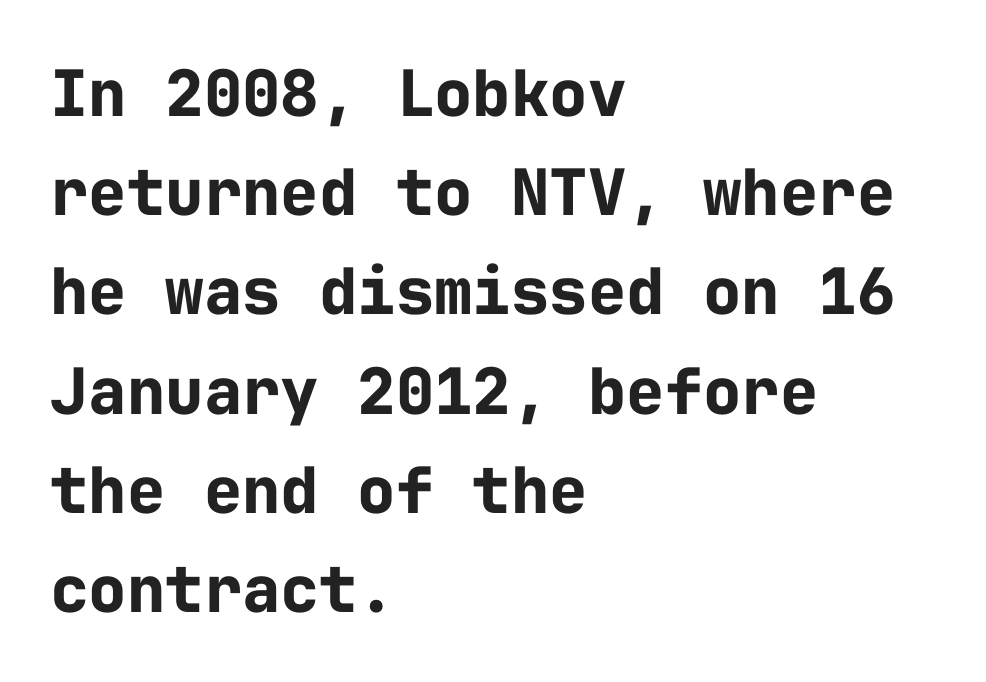
Q: Is the text bold? A: Yes.
Q: Is the text italic (slanted)? A: No, it is upright.
Q: Is the typeface a serif or a sans-serif typeface? A: Sans-serif.
Q: Is the text underlined? A: No.
Q: How is the paragraph aligned? A: Left-aligned.
Q: Is the spacing between letters normal or unusually wide? A: Normal.
Q: Is the spacing between lines tight, normal or loose? A: Normal.
Q: Width (condensed, normal, or wide)? A: Normal.
Q: Stroke contrast? A: Low.
Q: x-height? A: Medium.
Q: Monospaced? A: Yes.
